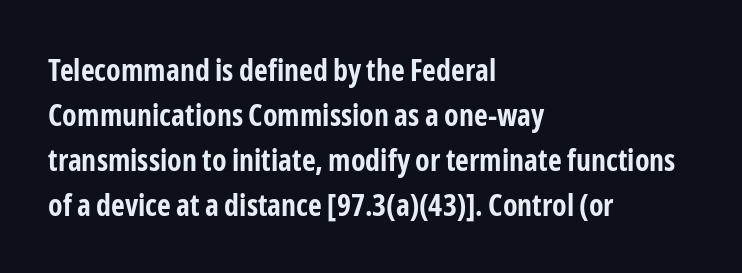
Spacing verdict: proportional, widths tailored to each character. Letters rest on an invisible, unmarked baseline. Nothing sits at the stroke ends, so this counts as sans-serif. Layout note: lines flush left. This rendering leaves character spacing at its baseline value. A dark, heavy texture on the line: the type is bold.
